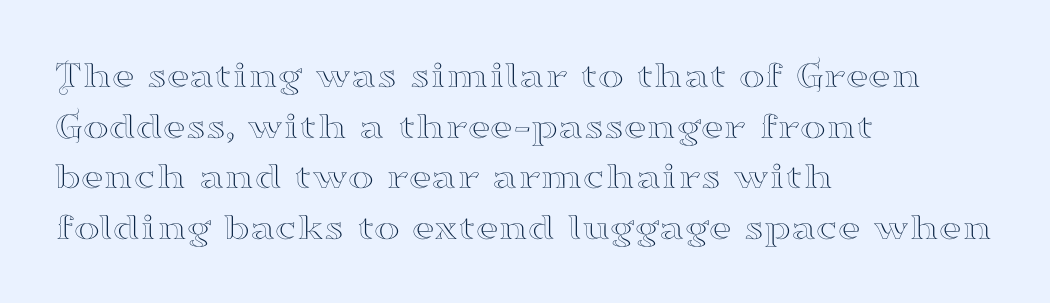
Q: Is the text italic (slanted)? A: No, it is upright.
Q: Is the typeface a serif or a sans-serif typeface? A: Serif.
Q: Is the text underlined? A: No.
Q: How is the paragraph aligned? A: Left-aligned.
Q: Is the spacing between letters normal or unusually wide? A: Normal.
Q: Is the spacing between lines tight, normal or loose? A: Normal.
Q: Width (condensed, normal, or wide)? A: Wide.
Q: Stroke contrast? A: High.
Q: x-height? A: Small.
Q: Monospaced? A: No.
